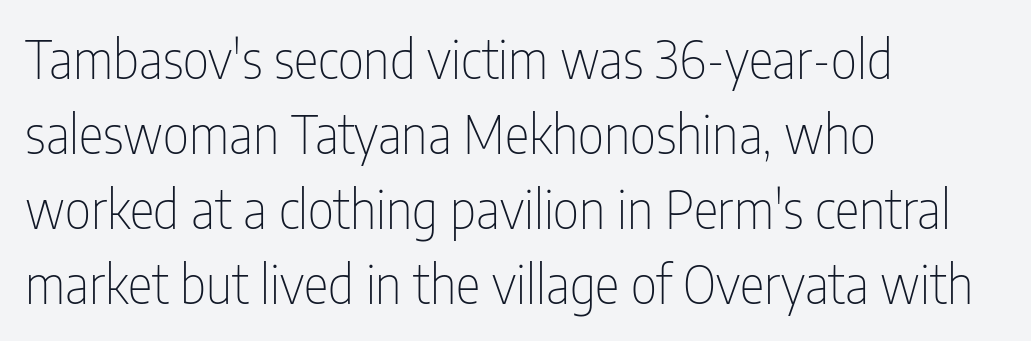
The image shows 52 px thin, condensed sans-serif type, upright; set left-aligned, normal line spacing (1.44x), normal letter spacing, not underlined; low stroke contrast and a medium x-height.
